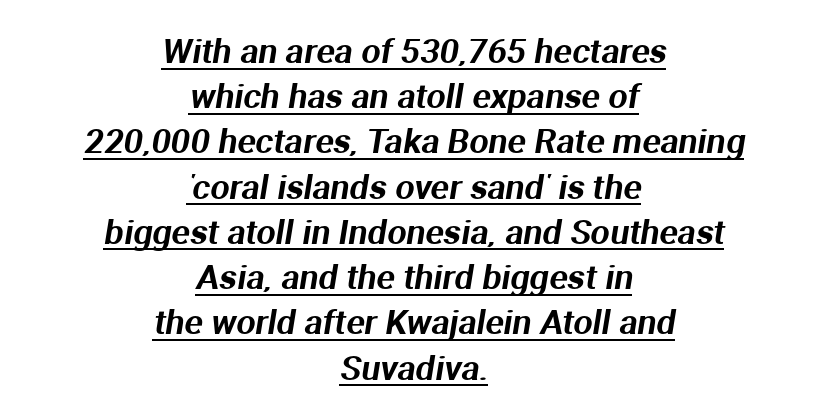
The image shows 34 px sans-serif type; set centered, normal line spacing (1.33x), normal letter spacing, underlined; medium stroke contrast and a medium x-height.
